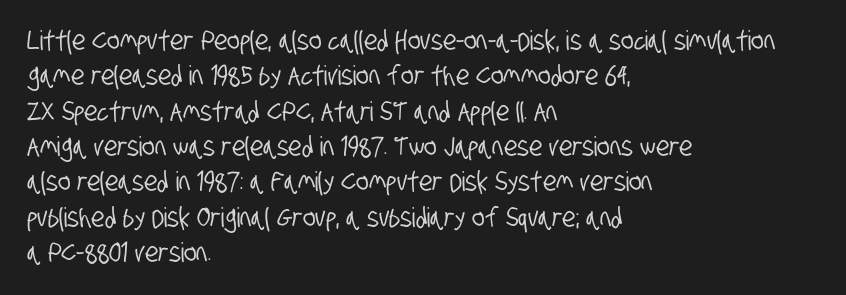
{"underline": "no", "align": "left", "line_spacing": "normal", "line_spacing_ratio": 1.31, "letter_spacing": "normal", "letter_spacing_em": 0.0, "glyph_px": 27}
